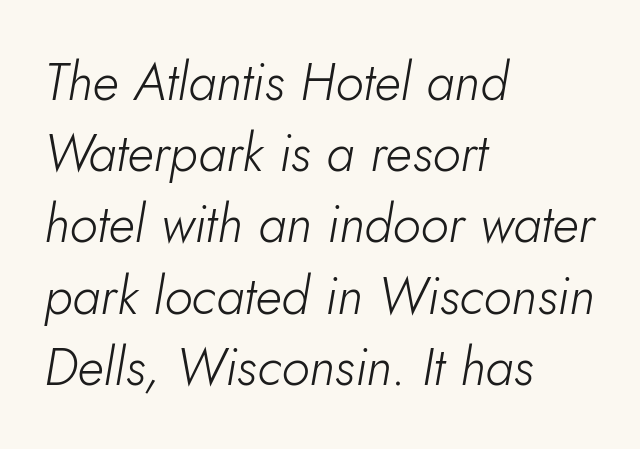
Q: Is the text bold? A: No.
Q: Is the text italic (slanted)? A: Yes, it leans right by about 10 degrees.
Q: Is the text underlined? A: No.
Q: How is the paragraph aligned? A: Left-aligned.
Q: Is the spacing between letters normal or unusually wide? A: Normal.
Q: Is the spacing between lines tight, normal or loose? A: Normal.
Q: Width (condensed, normal, or wide)? A: Normal.
Q: Stroke contrast? A: Low.
Q: x-height? A: Small.
Q: Monospaced? A: No.
